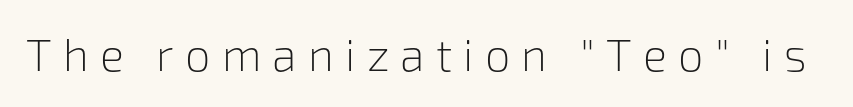
The image shows 45 px light sans-serif type, upright; set unusually wide letter spacing (+0.25 em), not underlined; low stroke contrast and a medium x-height.
